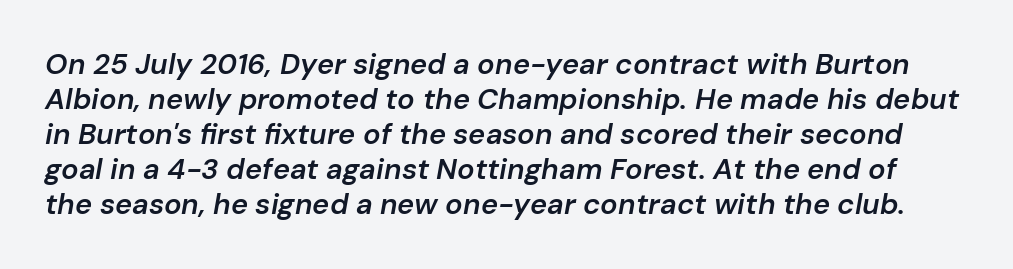
Q: Is the text bold? A: Semi-bold.
Q: Is the text italic (slanted)? A: Yes, it leans right by about 10 degrees.
Q: Is the text underlined? A: No.
Q: Is the spacing between letters normal or unusually wide? A: Normal.
Q: Width (condensed, normal, or wide)? A: Normal.
Q: Stroke contrast? A: Low.
Q: x-height? A: Medium.
Q: Monospaced? A: No.
